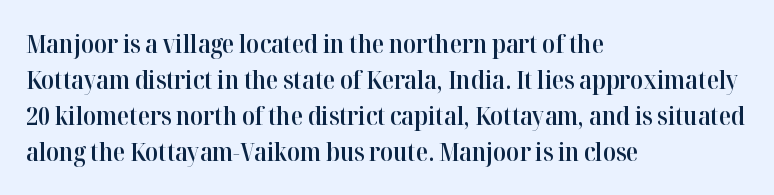
{"italic": "no", "bold": "semi", "underline": "no", "align": "left", "line_spacing": "normal", "line_spacing_ratio": 1.44, "letter_spacing": "normal", "letter_spacing_em": 0.0, "glyph_px": 25}
